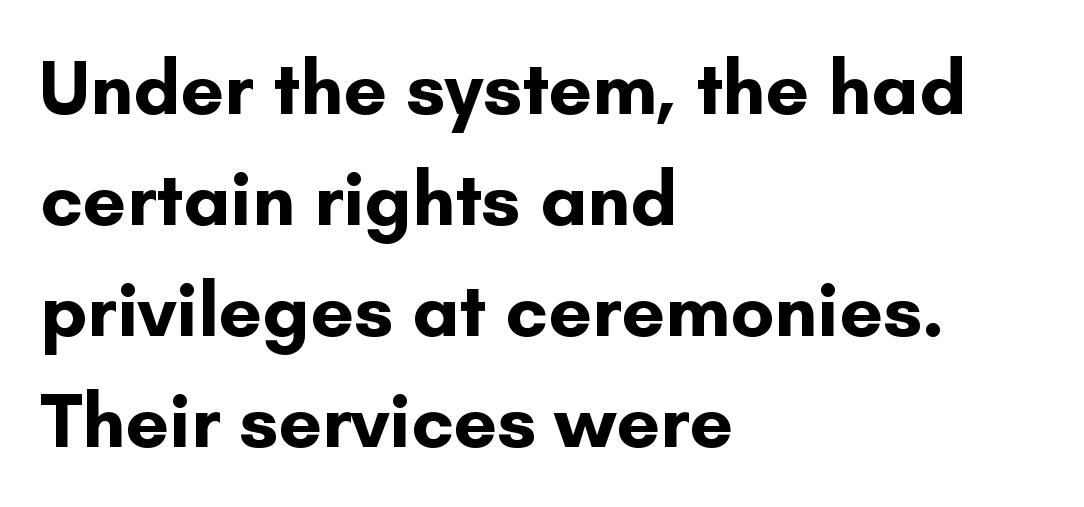
The image shows 77 px bold sans-serif type, upright; set left-aligned, normal line spacing (1.44x), normal letter spacing, not underlined; low stroke contrast and a small x-height.
